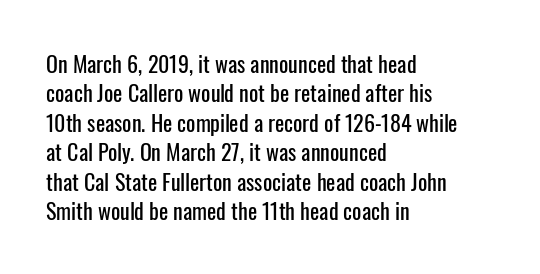
The image shows 22 px text type, upright; set left-aligned, normal line spacing (1.34x), normal letter spacing, not underlined.
